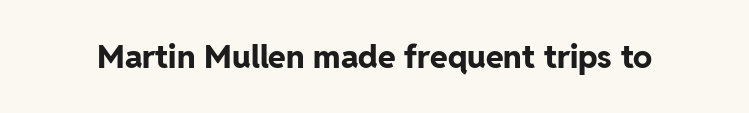
Do the characters align in a grid? No, the font is proportional. The strokes are fattened all the way to bold. The specimen omits any rule beneath the text block's lines. Words appear dense and cohesive because spacing is normal.
